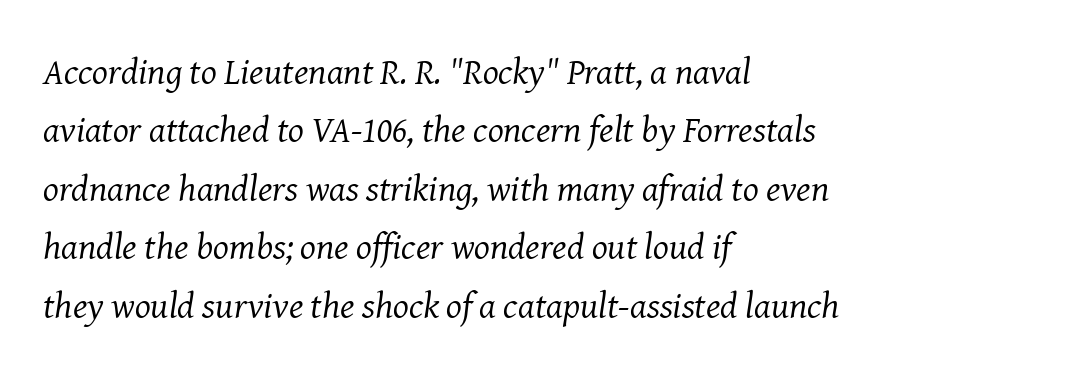
Q: Is the text bold? A: No.
Q: Is the text italic (slanted)? A: Yes, it leans right by about 8 degrees.
Q: Is the typeface a serif or a sans-serif typeface? A: Serif.
Q: Is the text underlined? A: No.
Q: How is the paragraph aligned? A: Left-aligned.
Q: Is the spacing between letters normal or unusually wide? A: Normal.
Q: Is the spacing between lines tight, normal or loose? A: Normal.
Q: Width (condensed, normal, or wide)? A: Normal.
Q: Stroke contrast? A: Medium.
Q: x-height? A: Medium.
Q: Monospaced? A: No.
